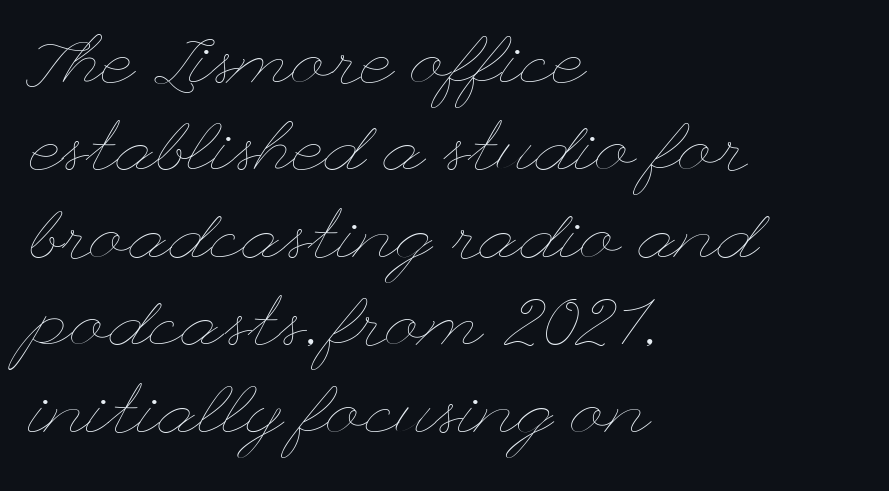
Q: Is the text bold? A: No.
Q: Is the text italic (slanted)? A: Yes.
Q: Is the text underlined? A: No.
Q: How is the paragraph aligned? A: Left-aligned.
Q: Is the spacing between letters normal or unusually wide? A: Normal.
Q: Is the spacing between lines tight, normal or loose? A: Normal.
Q: Width (condensed, normal, or wide)? A: Wide.
Q: Stroke contrast? A: Low.
Q: x-height? A: Small.
